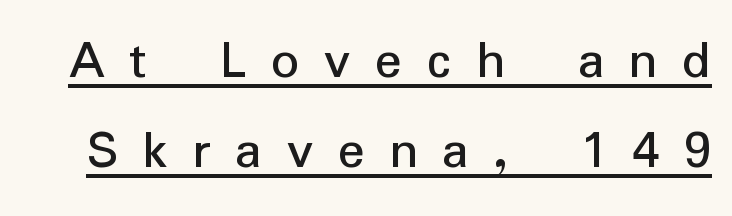
The face used here is proportionally spaced, like ordinary book or web type. Beneath each row of characters lies a ruled line. Does the lettering tilt? It doesn't — this is upright. The space between consecutive lines is moderate. The tracking jumps out immediately: characters are airy and widely separated.
